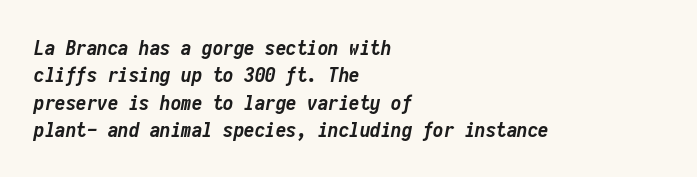
Rows of type keep a routine distance in the vertical direction. The font's italic variant was chosen for this text. This rendering leaves character spacing at its baseline value. Is the block centered? No — it sits flush against the left margin.
